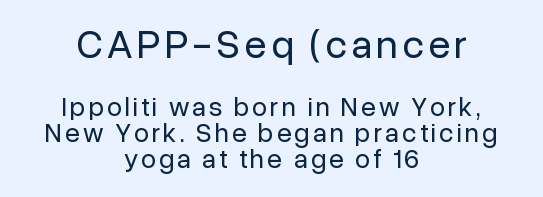
{"serif": "no", "italic": "no", "bold": "no", "weight": "regular", "width": "normal", "stroke_contrast": "low", "x_height": "medium", "monospaced": "no", "underline": "no", "align": "center", "line_spacing": "tight", "line_spacing_ratio": 0.97, "larger_block": "first", "size_ratio": 1.48, "glyph_px": 40}
